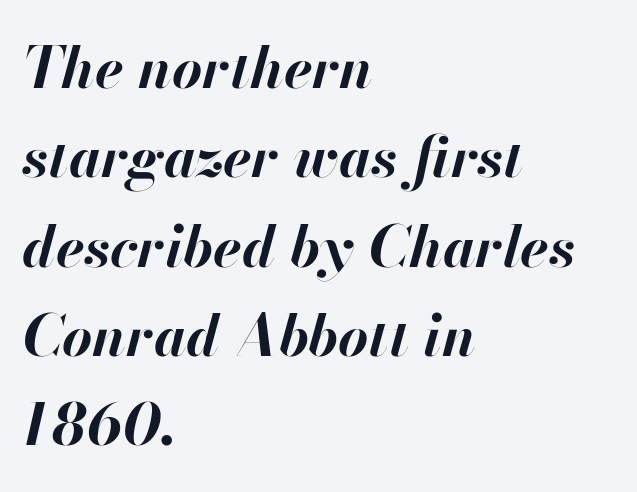
Q: Is the text bold? A: Yes.
Q: Is the text italic (slanted)? A: Yes, it leans right by about 13 degrees.
Q: Is the text underlined? A: No.
Q: How is the paragraph aligned? A: Left-aligned.
Q: Is the spacing between letters normal or unusually wide? A: Normal.
Q: Is the spacing between lines tight, normal or loose? A: Normal.
Q: Width (condensed, normal, or wide)? A: Normal.
Q: Stroke contrast? A: High.
Q: x-height? A: Small.
Q: Monospaced? A: No.
